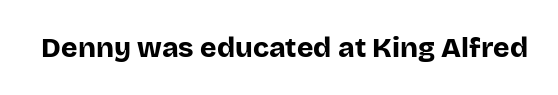
Q: Is the text bold? A: Yes.
Q: Is the text italic (slanted)? A: No, it is upright.
Q: Is the typeface a serif or a sans-serif typeface? A: Sans-serif.
Q: Is the text underlined? A: No.
Q: Is the spacing between letters normal or unusually wide? A: Normal.
Q: Width (condensed, normal, or wide)? A: Normal.
Q: Stroke contrast? A: Low.
Q: x-height? A: Large.
Q: Monospaced? A: No.
